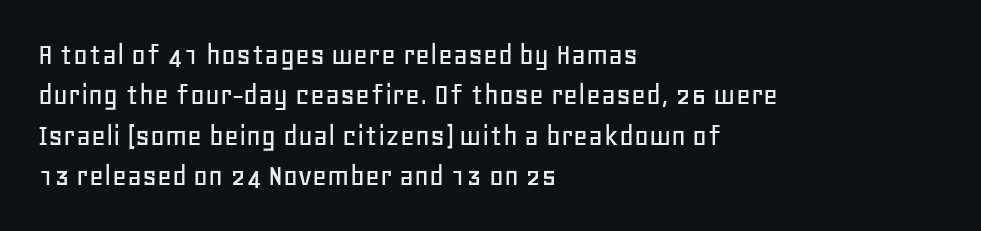
The image shows 32 px sans-serif type, upright; set left-aligned, normal line spacing (1.26x), normal letter spacing, not underlined; low stroke contrast and a large x-height.
